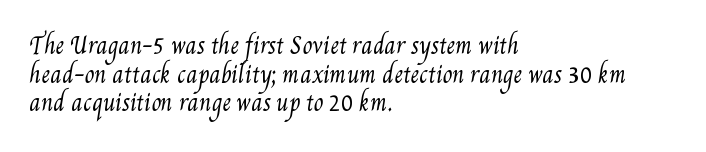
The image shows 22 px text type; set left-aligned, normal line spacing (1.3x), normal letter spacing, not underlined.
